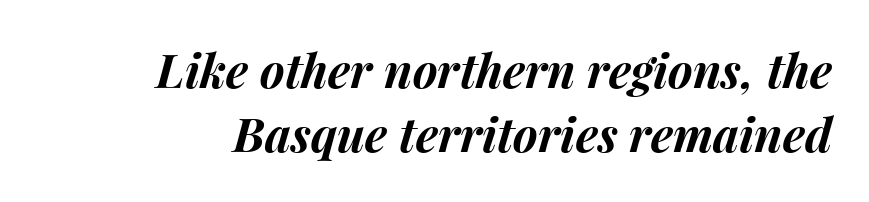
The image shows 47 px bold type, italic (leaning right); set right-aligned, normal line spacing (1.37x), normal letter spacing, not underlined; medium stroke contrast and a medium x-height.
